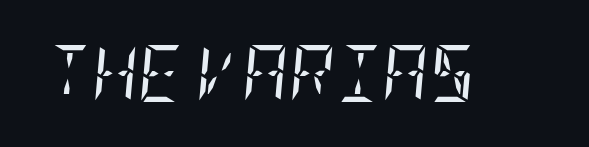
Q: Is the text bold? A: No.
Q: Is the text italic (slanted)? A: Yes, it leans right by about 5 degrees.
Q: Is the typeface a serif or a sans-serif typeface? A: Serif.
Q: Is the text underlined? A: No.
Q: Is the spacing between letters normal or unusually wide? A: Normal.
Q: Width (condensed, normal, or wide)? A: Condensed.
Q: Stroke contrast? A: Low.
Q: x-height? A: Large.
